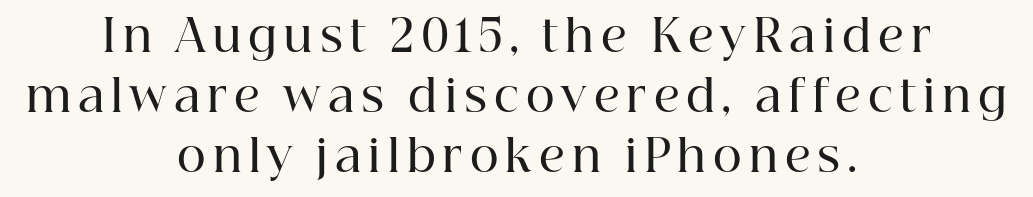
Q: Is the text bold? A: Semi-bold.
Q: Is the text italic (slanted)? A: No, it is upright.
Q: Is the typeface a serif or a sans-serif typeface? A: Serif.
Q: Is the text underlined? A: No.
Q: How is the paragraph aligned? A: Centered.
Q: Is the spacing between lines tight, normal or loose? A: Normal.
Q: Width (condensed, normal, or wide)? A: Normal.
Q: Stroke contrast? A: High.
Q: x-height? A: Medium.
Q: Monospaced? A: No.
